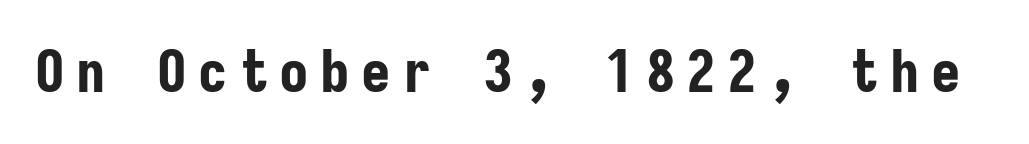
Q: Is the text bold? A: Yes.
Q: Is the text italic (slanted)? A: No, it is upright.
Q: Is the typeface a serif or a sans-serif typeface? A: Sans-serif.
Q: Is the text underlined? A: No.
Q: Width (condensed, normal, or wide)? A: Condensed.
Q: Stroke contrast? A: Low.
Q: x-height? A: Medium.
Q: Monospaced? A: Yes.
